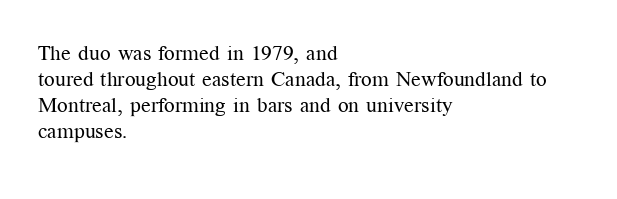
The typography opts for an upright posture over an oblique one. Unmarked baselines from the first word to the last. Students, note that the glyphs here touch the page at normal intervals. Which margin do the lines hug? The left one — the right edge is uneven. The typesetting does not lean heavy: it is not bold.
